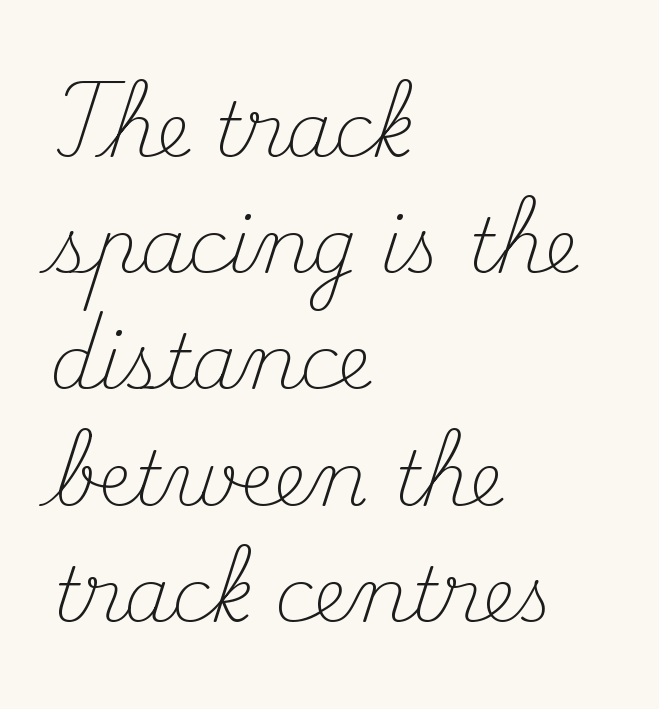
Q: Is the text bold? A: No.
Q: Is the text italic (slanted)? A: Yes.
Q: Is the typeface a serif or a sans-serif typeface? A: Serif.
Q: Is the text underlined? A: No.
Q: How is the paragraph aligned? A: Left-aligned.
Q: Is the spacing between letters normal or unusually wide? A: Normal.
Q: Is the spacing between lines tight, normal or loose? A: Normal.
Q: Width (condensed, normal, or wide)? A: Normal.
Q: Stroke contrast? A: Medium.
Q: x-height? A: Small.
Q: Monospaced? A: No.
